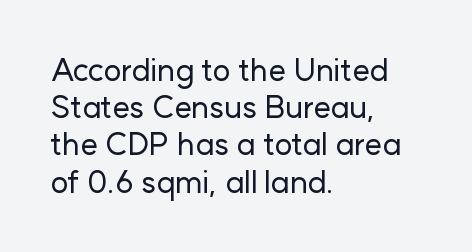
{"serif": "no", "italic": "no", "width": "normal", "stroke_contrast": "low", "x_height": "medium", "monospaced": "no", "underline": "no", "align": "left", "line_spacing_ratio": 1.2, "letter_spacing": "normal", "letter_spacing_em": 0.0, "glyph_px": 31}
